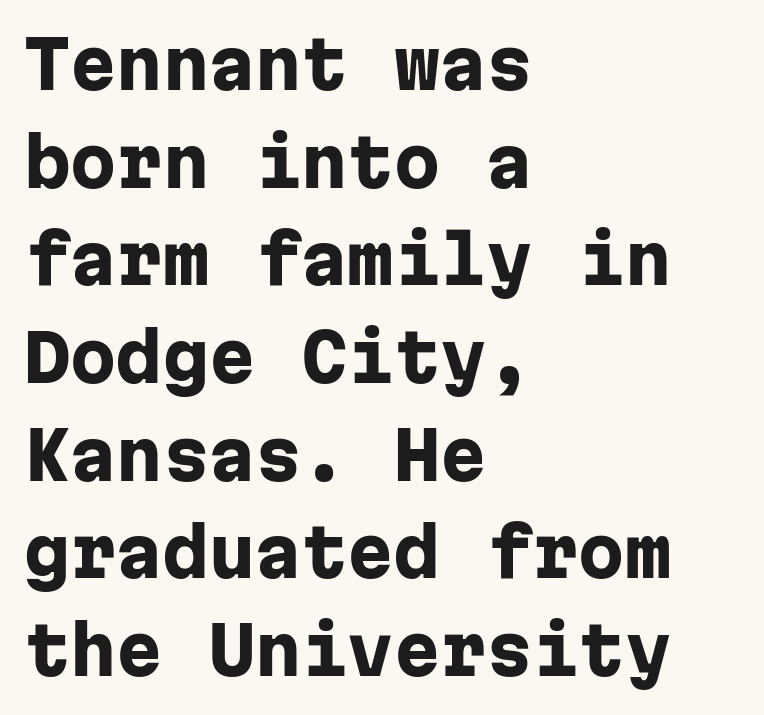
The image shows 66 px heavy sans-serif type, upright, monospaced; set left-aligned, normal line spacing (1.48x), normal letter spacing, not underlined; low stroke contrast and a medium x-height.
